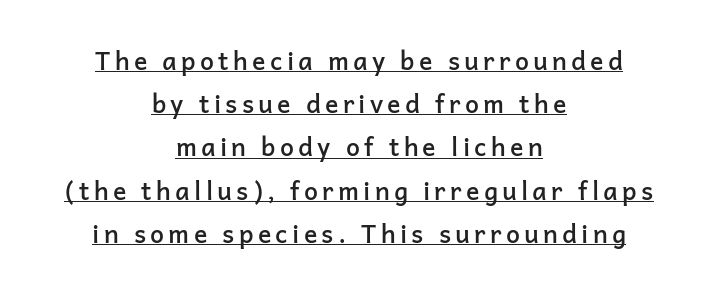
{"italic": "no", "bold": "semi", "underline": "yes", "align": "center", "line_spacing_ratio": 1.73, "glyph_px": 25}
